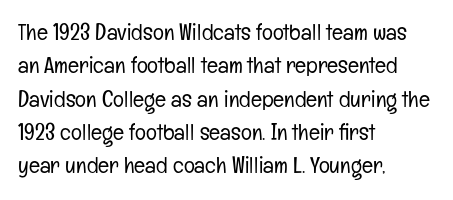
{"italic": "no", "bold": "no", "underline": "no", "align": "left", "line_spacing": "normal", "line_spacing_ratio": 1.45, "letter_spacing": "normal", "letter_spacing_em": 0.0, "glyph_px": 23}
